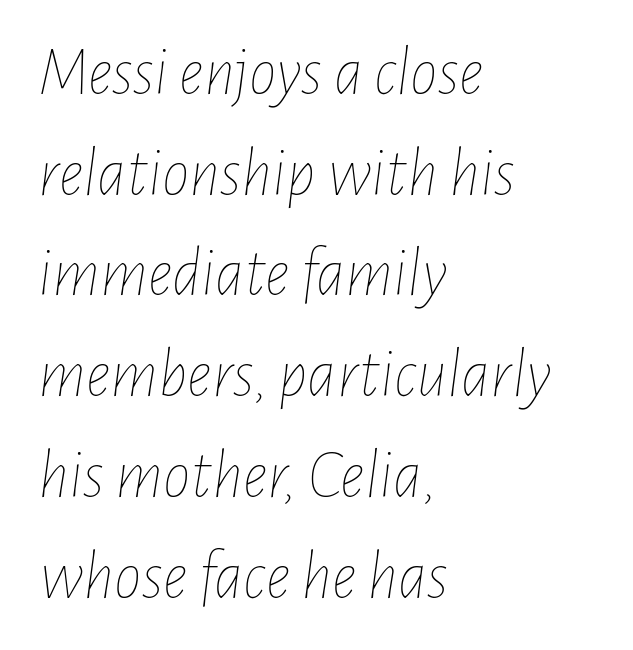
{"italic": "yes", "lean": "right", "slant_degrees": 7, "bold": "no", "weight": "thin", "width": "condensed", "stroke_contrast": "low", "x_height": "medium", "monospaced": "no", "underline": "no", "align": "left", "line_spacing": "normal", "line_spacing_ratio": 1.46, "letter_spacing": "normal", "letter_spacing_em": 0.0, "glyph_px": 69}
